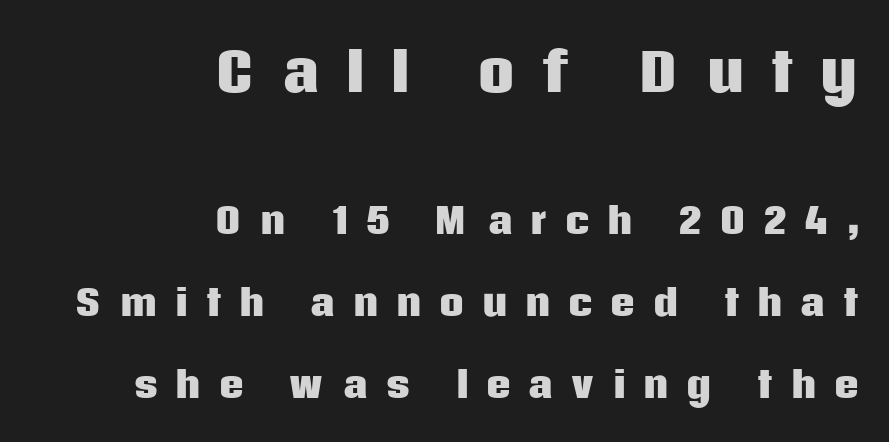
Loosely led — the rows are spread out. In terms of letterform style, serifs are entirely absent. The type sits square on the baseline with zero lean. The passage shown is typed in a proportional face where columns would drift.
